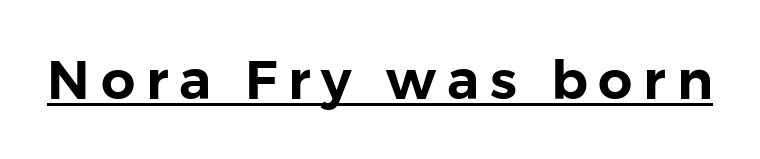
The image shows 54 px sans-serif type, upright; set unusually wide letter spacing (+0.2 em), underlined; a medium x-height.
